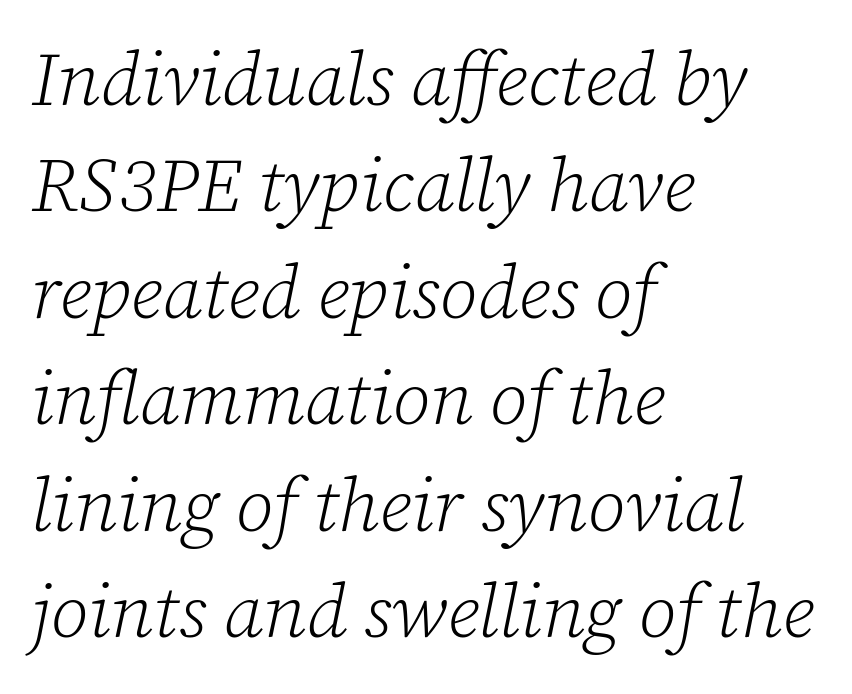
The image shows 75 px light serif type, italic (leaning right); set left-aligned, normal line spacing (1.42x), normal letter spacing, not underlined; low stroke contrast and a medium x-height.
